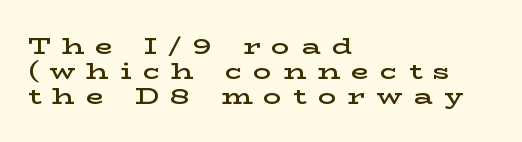
Q: Is the text bold? A: Semi-bold.
Q: Is the text italic (slanted)? A: No, it is upright.
Q: Is the text underlined? A: No.
Q: How is the paragraph aligned? A: Left-aligned.
Q: Is the spacing between letters normal or unusually wide? A: Unusually wide.
Q: Is the spacing between lines tight, normal or loose? A: Tight.
